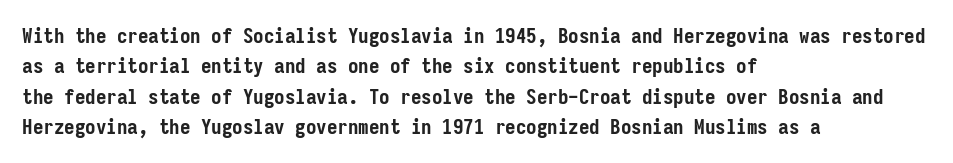
Q: Is the text bold? A: Yes.
Q: Is the text italic (slanted)? A: No, it is upright.
Q: Is the text underlined? A: No.
Q: How is the paragraph aligned? A: Left-aligned.
Q: Is the spacing between letters normal or unusually wide? A: Normal.
Q: Is the spacing between lines tight, normal or loose? A: Normal.
